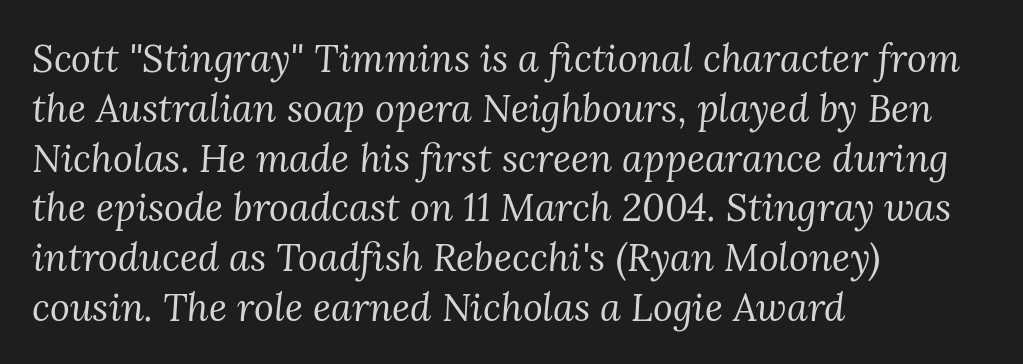
Rows of type keep a routine distance in the vertical direction. In terms of letterspacing, this is plain default setting. The specimen reads as italic at a glance. This sample is left-justified, so line endings fall wherever the words run out.
